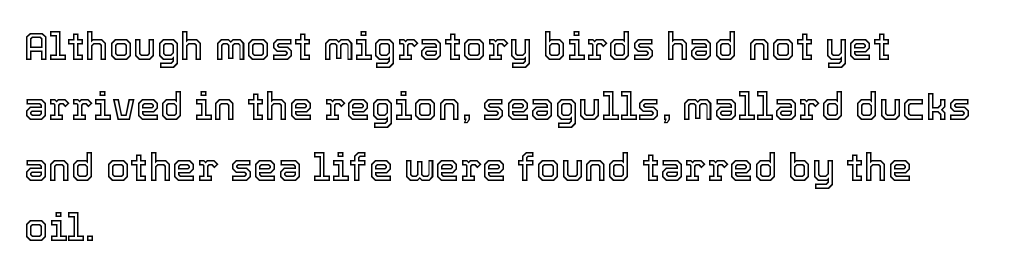
Q: Is the text italic (slanted)? A: No, it is upright.
Q: Is the text underlined? A: No.
Q: How is the paragraph aligned? A: Left-aligned.
Q: Is the spacing between letters normal or unusually wide? A: Normal.
Q: Is the spacing between lines tight, normal or loose? A: Normal.
Q: Width (condensed, normal, or wide)? A: Normal.
Q: x-height? A: Medium.
Q: Monospaced? A: No.
